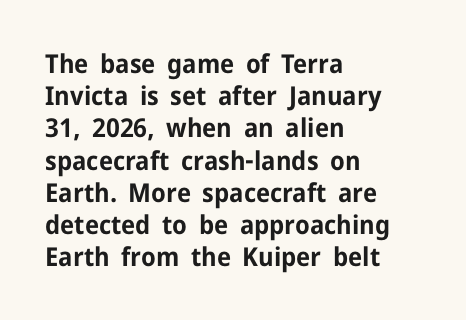
Descenders hang freely into open space. Rendered with straight, roman letterforms. The strokes are fattened all the way to bold. This rendering uses left alignment, leaving the right contour irregular.
